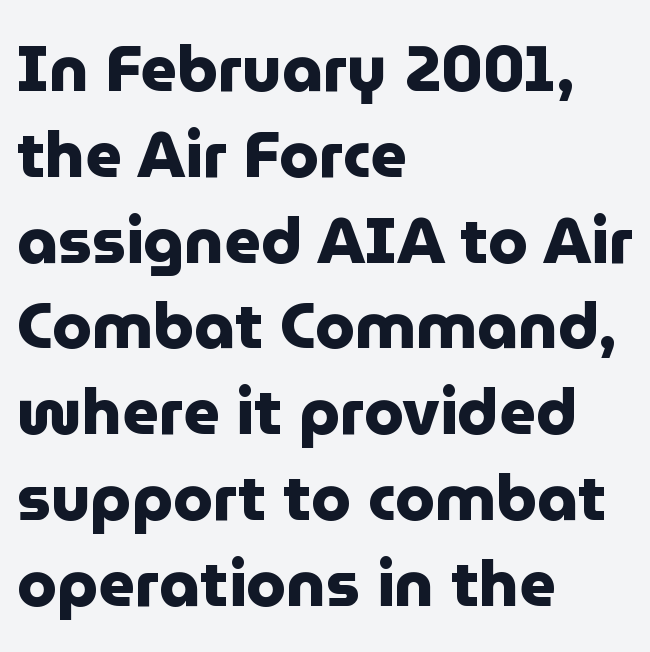
Q: Is the text bold? A: Yes.
Q: Is the text italic (slanted)? A: No, it is upright.
Q: Is the typeface a serif or a sans-serif typeface? A: Sans-serif.
Q: Is the text underlined? A: No.
Q: How is the paragraph aligned? A: Left-aligned.
Q: Is the spacing between letters normal or unusually wide? A: Normal.
Q: Is the spacing between lines tight, normal or loose? A: Normal.
Q: Width (condensed, normal, or wide)? A: Normal.
Q: Stroke contrast? A: Low.
Q: x-height? A: Medium.
Q: Monospaced? A: No.
